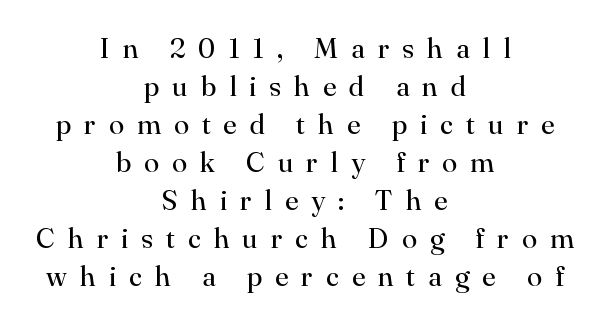
Note the varied advance widths — an 'i' is clearly narrower than an 'm'. Unmarked baselines from the first word to the last. Notice how the stems are strictly vertical — no italics here. You could only call the tracking loose — the letters float apart. Reading down the block, each line starts at a different indent, mirrored at its end.
